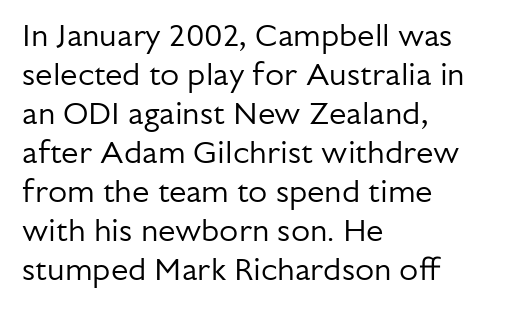
Q: Is the text bold? A: No.
Q: Is the text italic (slanted)? A: No, it is upright.
Q: Is the typeface a serif or a sans-serif typeface? A: Sans-serif.
Q: Is the text underlined? A: No.
Q: How is the paragraph aligned? A: Left-aligned.
Q: Is the spacing between letters normal or unusually wide? A: Normal.
Q: Is the spacing between lines tight, normal or loose? A: Normal.
Q: Width (condensed, normal, or wide)? A: Normal.
Q: Stroke contrast? A: Low.
Q: x-height? A: Medium.
Q: Monospaced? A: No.
